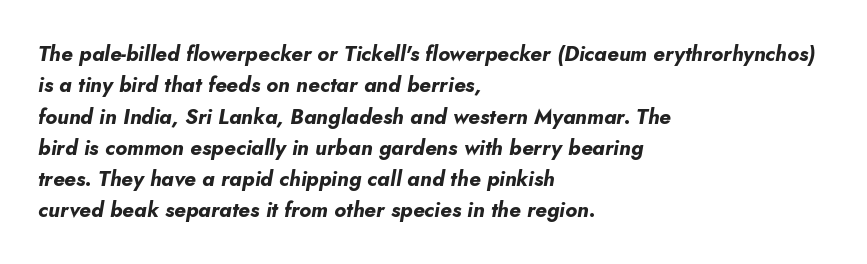
{"italic": "yes", "lean": "right", "slant_degrees": 5, "bold": "yes", "underline": "no", "align": "left", "line_spacing": "normal", "line_spacing_ratio": 1.49, "letter_spacing": "normal", "letter_spacing_em": 0.0, "glyph_px": 21}
